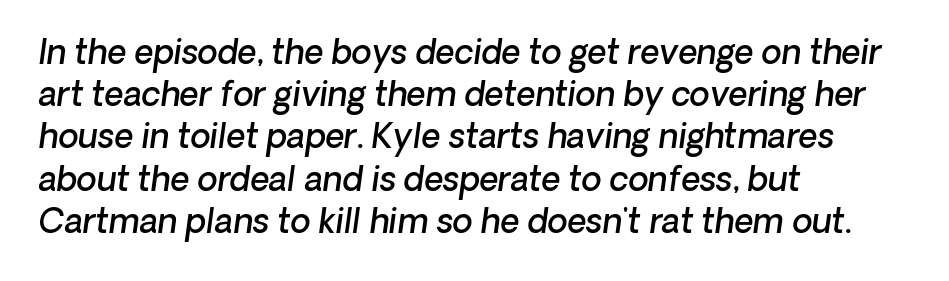
{"serif": "no", "bold": "semi", "weight": "semibold", "width": "normal", "stroke_contrast": "low", "x_height": "medium", "monospaced": "no", "underline": "no", "align": "left", "line_spacing": "normal", "line_spacing_ratio": 1.28, "letter_spacing": "normal", "letter_spacing_em": 0.0, "glyph_px": 33}
